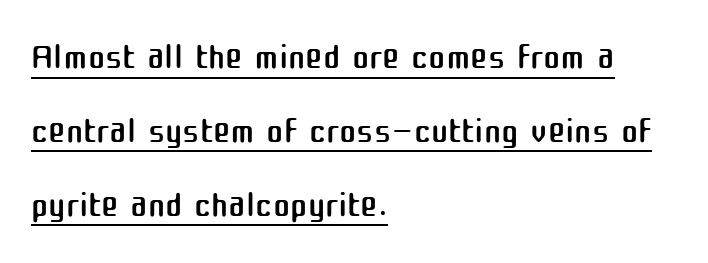
Q: Is the text bold? A: No.
Q: Is the text italic (slanted)? A: No, it is upright.
Q: Is the typeface a serif or a sans-serif typeface? A: Sans-serif.
Q: Is the text underlined? A: Yes.
Q: How is the paragraph aligned? A: Left-aligned.
Q: Is the spacing between letters normal or unusually wide? A: Normal.
Q: Is the spacing between lines tight, normal or loose? A: Normal.
Q: Width (condensed, normal, or wide)? A: Normal.
Q: Stroke contrast? A: Medium.
Q: x-height? A: Medium.
Q: Monospaced? A: No.
